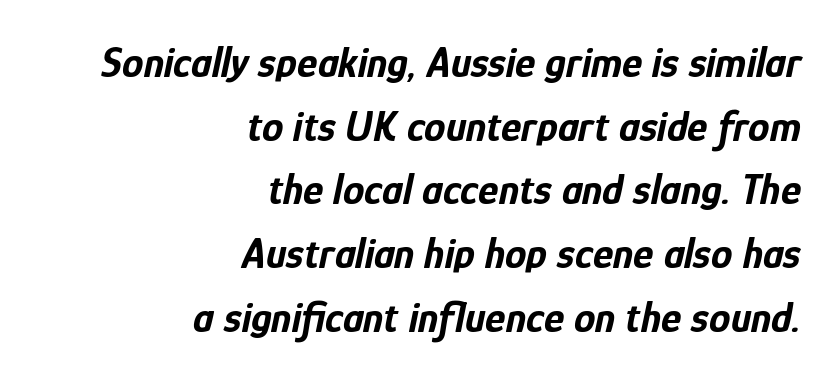
The lines in this sample share a right terminus and differ only in where they begin. Spacing verdict: proportional, widths tailored to each character. This rendering features lettering with no underline. Tall strokes in this sample are angled rather than plumb.
